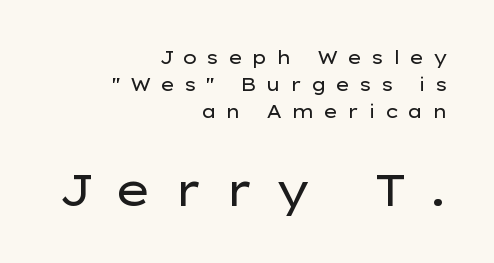
{"serif": "no", "italic": "no", "bold": "no", "weight": "regular", "width": "wide", "stroke_contrast": "low", "x_height": "medium", "monospaced": "no", "underline": "no", "align": "right", "line_spacing": "normal", "line_spacing_ratio": 1.49, "letter_spacing": "wide", "letter_spacing_em": 0.48, "larger_block": "second", "size_ratio": 2.44, "glyph_px": 44}
